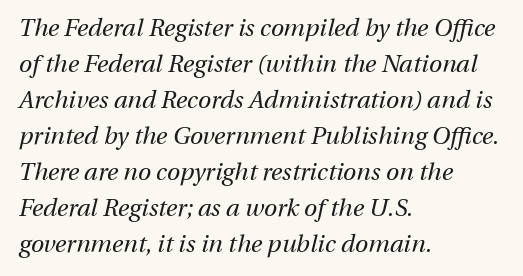
{"italic": "yes", "lean": "right", "slant_degrees": 13, "bold": "no", "underline": "no", "align": "left", "line_spacing": "normal", "line_spacing_ratio": 1.5, "letter_spacing": "normal", "letter_spacing_em": 0.0, "glyph_px": 24}
